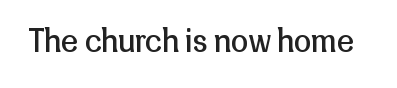
{"serif": "no", "italic": "no", "bold": "no", "weight": "regular", "width": "normal", "stroke_contrast": "low", "x_height": "medium", "monospaced": "no", "underline": "no", "letter_spacing": "normal", "letter_spacing_em": 0.0, "glyph_px": 31}
